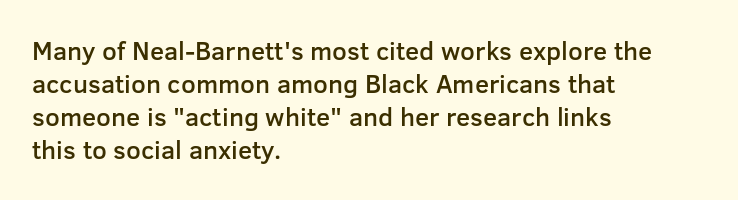
The image shows 26 px text type, upright; set left-aligned, normal line spacing (1.27x), normal letter spacing, not underlined.
